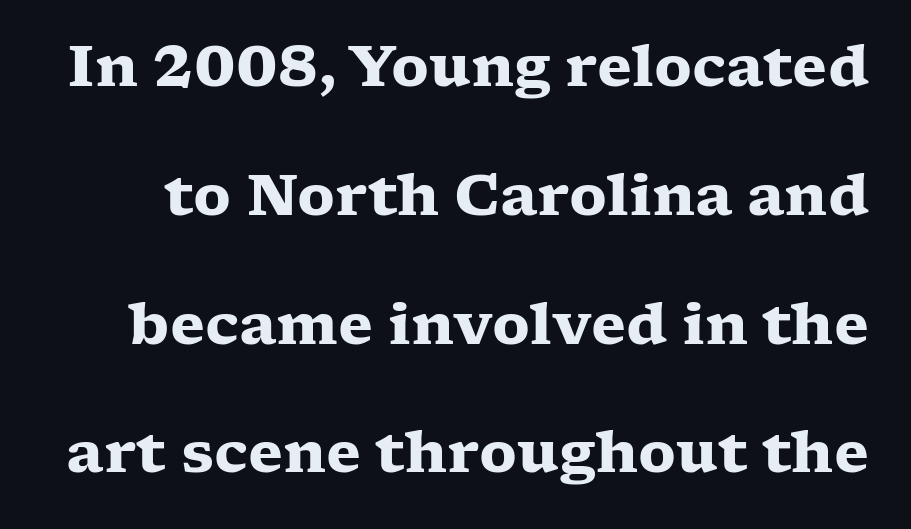
{"serif": "yes", "italic": "no", "bold": "yes", "weight": "heavy", "width": "wide", "stroke_contrast": "low", "x_height": "medium", "monospaced": "no", "underline": "no", "line_spacing": "loose", "line_spacing_ratio": 2.26, "letter_spacing": "normal", "letter_spacing_em": 0.0, "glyph_px": 57}
